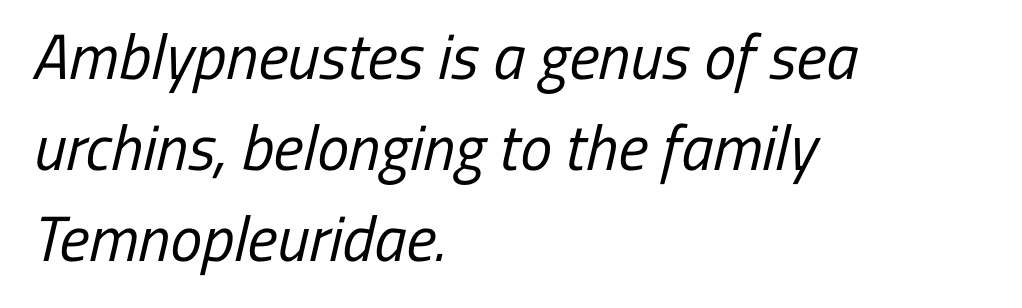
The image shows 64 px regular-weight, condensed sans-serif type; set left-aligned, normal line spacing (1.42x), normal letter spacing, not underlined; low stroke contrast and a medium x-height.
